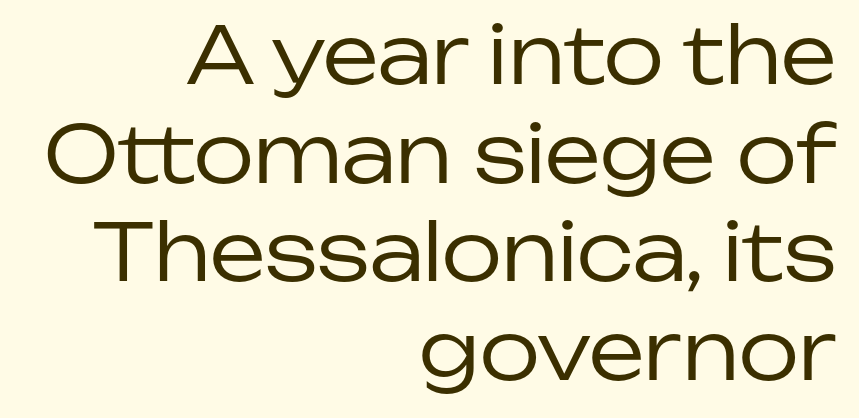
{"serif": "no", "italic": "no", "bold": "no", "weight": "regular", "width": "normal", "stroke_contrast": "low", "x_height": "medium", "monospaced": "no", "underline": "no", "align": "right", "line_spacing": "normal", "line_spacing_ratio": 1.25, "letter_spacing": "normal", "letter_spacing_em": 0.0, "glyph_px": 79}
